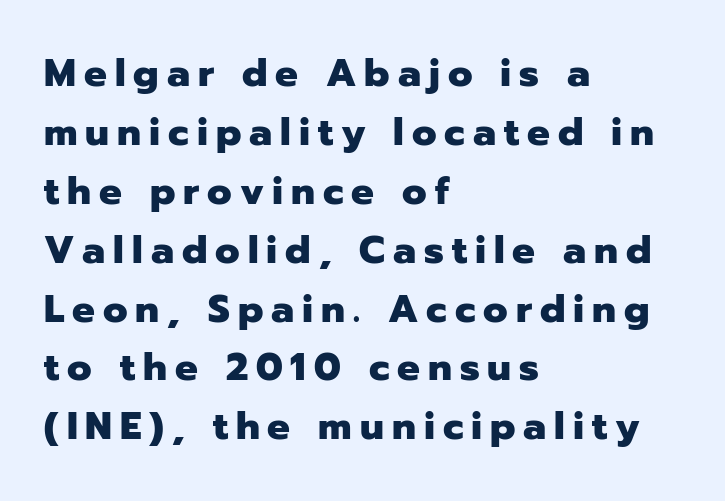
The image shows 38 px heavy sans-serif type, upright; set left-aligned, normal line spacing (1.55x), unusually wide letter spacing (+0.21 em), not underlined; low stroke contrast and a medium x-height.
